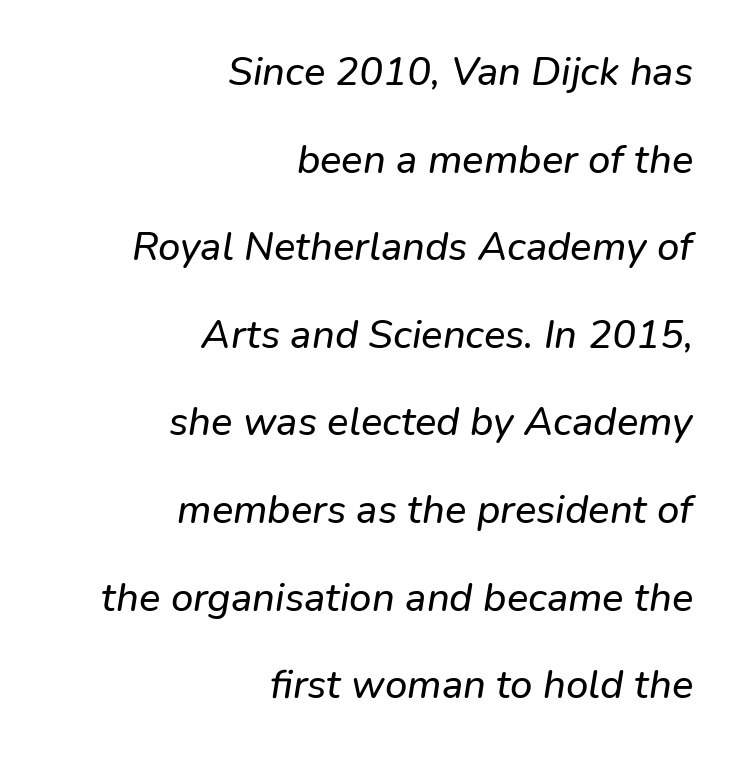
{"italic": "yes", "lean": "right", "slant_degrees": 9, "width": "normal", "stroke_contrast": "low", "x_height": "medium", "monospaced": "no", "underline": "no", "align": "right", "line_spacing": "loose", "line_spacing_ratio": 2.19, "letter_spacing": "normal", "letter_spacing_em": 0.0, "glyph_px": 40}
